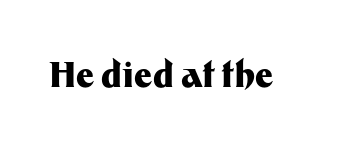
The image shows 35 px heavy sans-serif type, upright; set normal letter spacing, not underlined; medium stroke contrast and a medium x-height.
